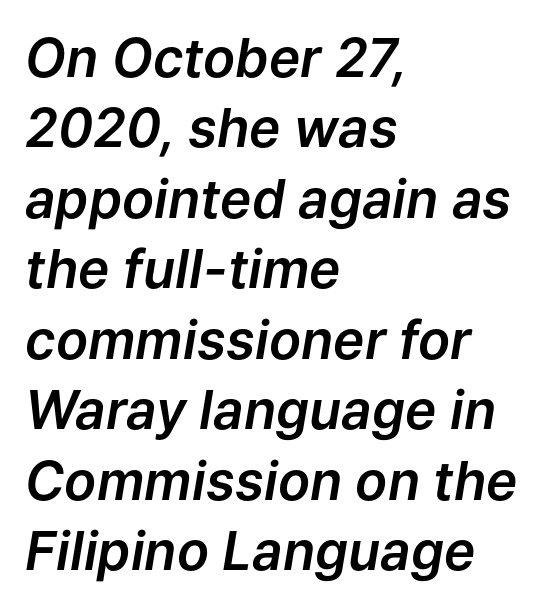
Q: Is the text italic (slanted)? A: Yes, it leans right by about 9 degrees.
Q: Is the text underlined? A: No.
Q: How is the paragraph aligned? A: Left-aligned.
Q: Is the spacing between letters normal or unusually wide? A: Normal.
Q: Is the spacing between lines tight, normal or loose? A: Normal.
Q: Width (condensed, normal, or wide)? A: Normal.
Q: Stroke contrast? A: Low.
Q: x-height? A: Medium.
Q: Monospaced? A: No.
